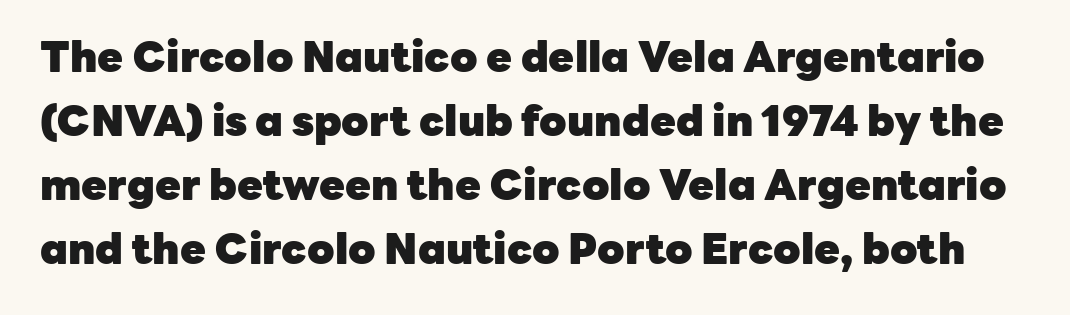
Q: Is the text bold? A: Yes.
Q: Is the text italic (slanted)? A: No, it is upright.
Q: Is the typeface a serif or a sans-serif typeface? A: Sans-serif.
Q: Is the text underlined? A: No.
Q: Is the spacing between letters normal or unusually wide? A: Normal.
Q: Is the spacing between lines tight, normal or loose? A: Normal.
Q: Width (condensed, normal, or wide)? A: Normal.
Q: Stroke contrast? A: Low.
Q: x-height? A: Medium.
Q: Monospaced? A: No.
